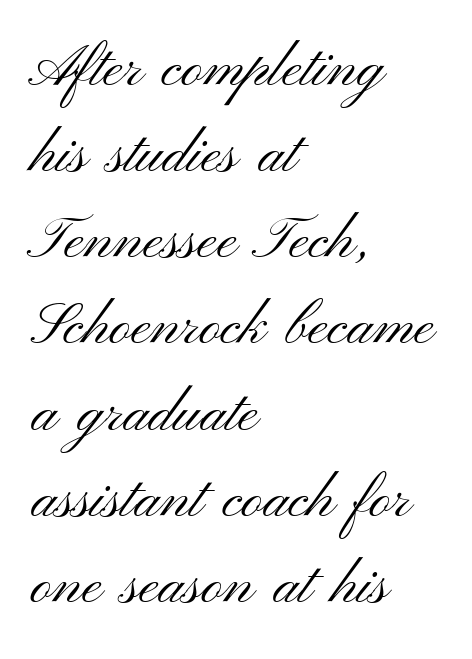
Q: Is the text bold? A: No.
Q: Is the text italic (slanted)? A: Yes.
Q: Is the typeface a serif or a sans-serif typeface? A: Sans-serif.
Q: Is the text underlined? A: No.
Q: How is the paragraph aligned? A: Left-aligned.
Q: Is the spacing between letters normal or unusually wide? A: Normal.
Q: Is the spacing between lines tight, normal or loose? A: Normal.
Q: Width (condensed, normal, or wide)? A: Wide.
Q: Stroke contrast? A: Medium.
Q: x-height? A: Small.
Q: Monospaced? A: No.
